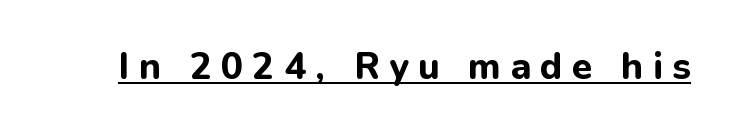
The image shows 37 px bold sans-serif type, upright; set unusually wide letter spacing (+0.25 em), underlined; low stroke contrast and a medium x-height.
